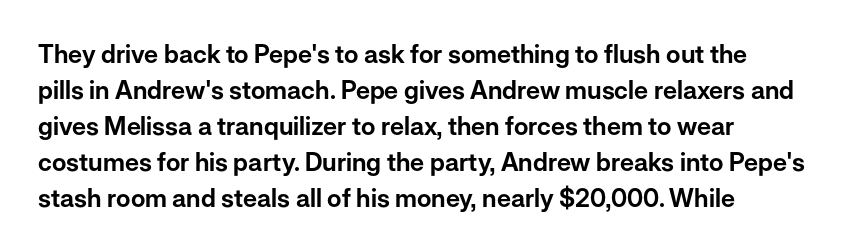
Q: Is the text italic (slanted)? A: No, it is upright.
Q: Is the text underlined? A: No.
Q: How is the paragraph aligned? A: Left-aligned.
Q: Is the spacing between letters normal or unusually wide? A: Normal.
Q: Is the spacing between lines tight, normal or loose? A: Normal.
